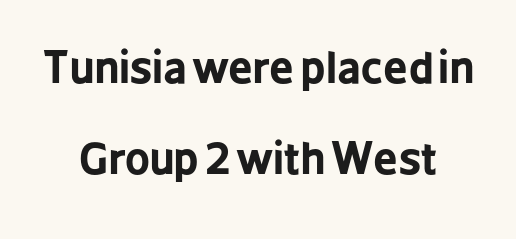
Q: Is the text bold? A: Yes.
Q: Is the text italic (slanted)? A: No, it is upright.
Q: Is the typeface a serif or a sans-serif typeface? A: Sans-serif.
Q: Is the text underlined? A: No.
Q: Is the spacing between letters normal or unusually wide? A: Normal.
Q: Is the spacing between lines tight, normal or loose? A: Loose.
Q: Width (condensed, normal, or wide)? A: Condensed.
Q: Stroke contrast? A: Low.
Q: x-height? A: Medium.
Q: Monospaced? A: No.
